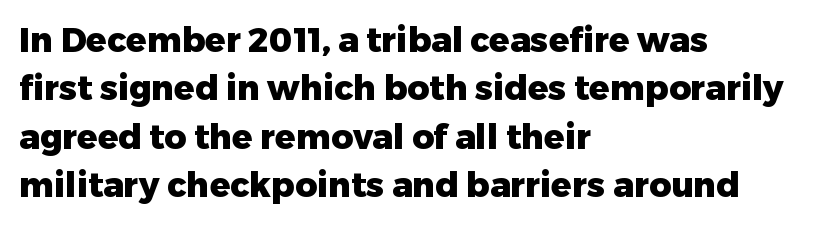
Unlike italic type, these characters show no tilt at all. Varying glyph widths throughout — classic text-font behaviour. Nobody drew a line under any word here. To sum up the face: it is a sans, with no serifs.
